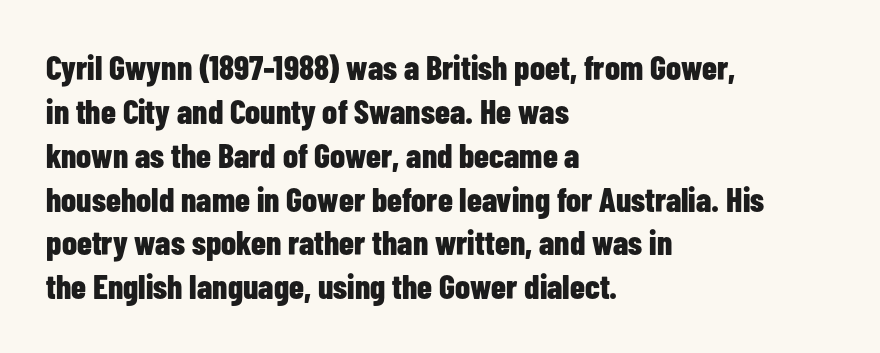
This is heavy type, rendered in bold. The words here are not underlined. Visually the block forms a straight wall on the left and a jagged coastline on the right. The passage shown has conventional tracking throughout. The lines sit at an ordinary, default distance from one another. Here the designer chose a conventional face with non-uniform glyph widths.
